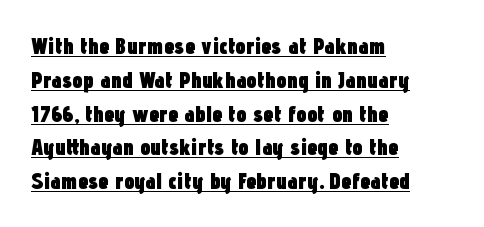
The image shows 23 px bold type, upright; set left-aligned, normal line spacing (1.47x), normal letter spacing, underlined.
